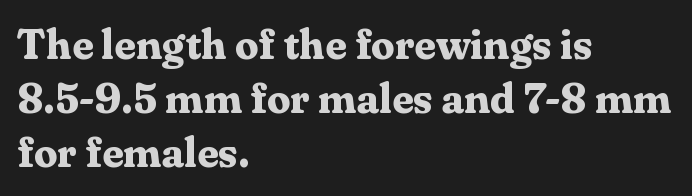
The image shows 42 px bold serif type, upright; set left-aligned, normal line spacing (1.29x), normal letter spacing, not underlined; medium stroke contrast and a medium x-height.
